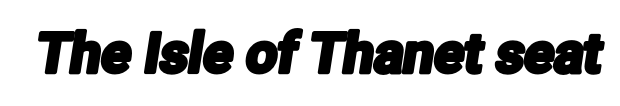
The image shows 55 px condensed sans-serif type; set normal letter spacing, not underlined; low stroke contrast and a medium x-height.
